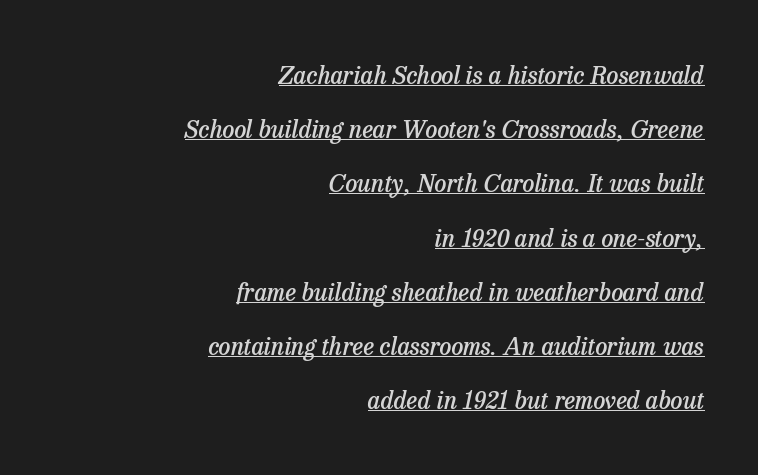
The glyphs have the mass of a demibold cut, below bold. Spacing between characters is what you'd get straight out of the box. Quick note: italic. The words here are underlined. Baseline-to-baseline distance is far greater than the letter height. The rag falls on the left side of this text block.
